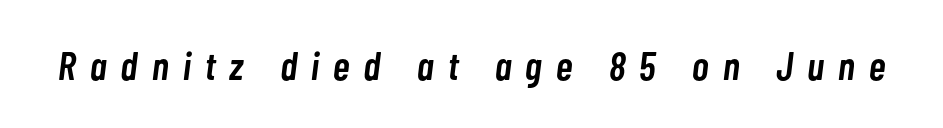
The image shows 40 px semibold, condensed type, italic (leaning right); set unusually wide letter spacing (+0.36 em), not underlined; low stroke contrast and a medium x-height.
